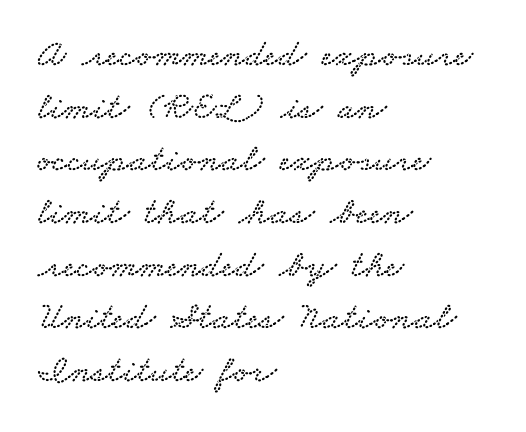
{"serif": "yes", "width": "wide", "stroke_contrast": "low", "x_height": "small", "monospaced": "no", "underline": "no", "align": "left", "line_spacing": "normal", "line_spacing_ratio": 1.35, "letter_spacing": "normal", "letter_spacing_em": 0.0, "glyph_px": 39}
